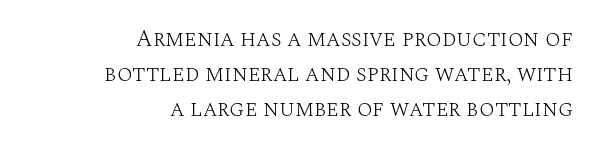
This sample keeps an unexceptional amount of space between lines. These lines were composed using upright roman letters. The font sits on the lighter half of the weight spectrum, regular included. Which margin do the lines hug? The right one — the left edge is uneven.
